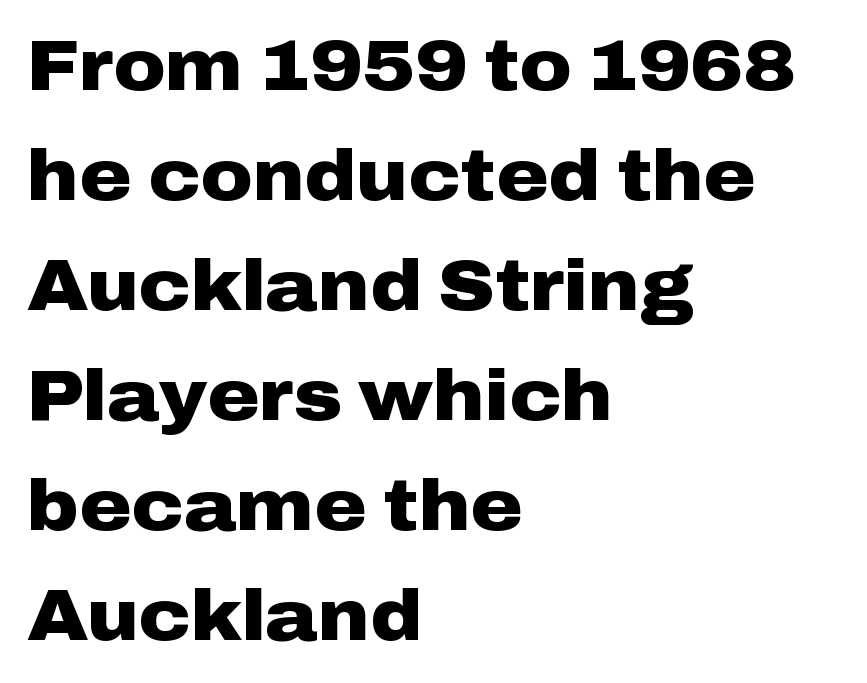
In terms of letterform style, serifs are entirely absent. The tracking reads as untouched default to a designer's eye. Check the space under the baseline: it is left empty. I'd describe the lettering as bold — thick and assertive.
